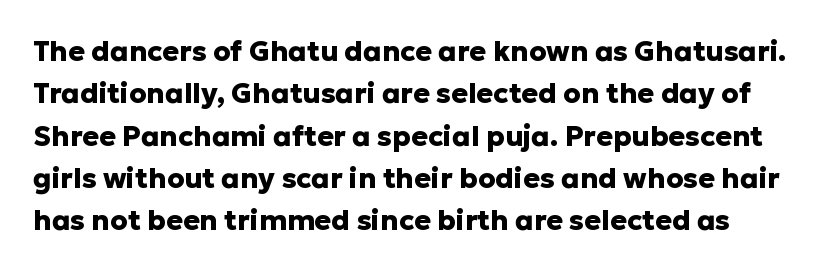
Glyph-to-glyph distance matches everyday printed text. Regarding leading, the lines here are spaced in the standard way. Unmarked baselines from the first word to the last. A typesetter would label this face a sans. Set as a true bold cut, around the 700 mark. Posture: upright roman.
